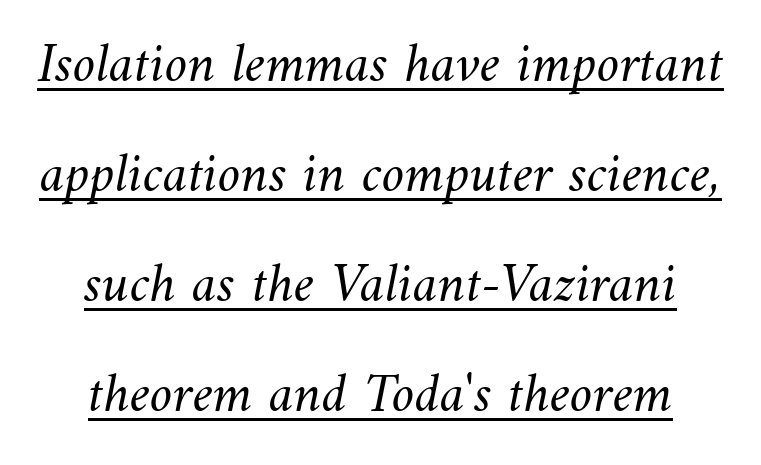
Q: Is the text bold? A: No.
Q: Is the text underlined? A: Yes.
Q: How is the paragraph aligned? A: Centered.
Q: Is the spacing between letters normal or unusually wide? A: Normal.
Q: Is the spacing between lines tight, normal or loose? A: Loose.
Q: Width (condensed, normal, or wide)? A: Normal.
Q: Stroke contrast? A: Medium.
Q: x-height? A: Small.
Q: Monospaced? A: No.
